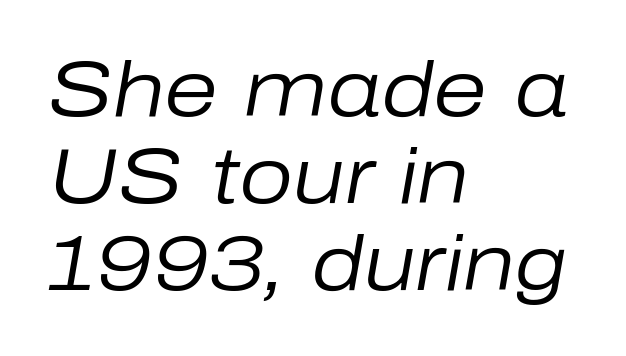
Visually the block forms a straight wall on the left and a jagged coastline on the right. This rendering features lettering with no underline. Notice how the stems are inclined rather than vertical — that's the hallmark of italics. Closely set lines give the paragraph a compact silhouette.
